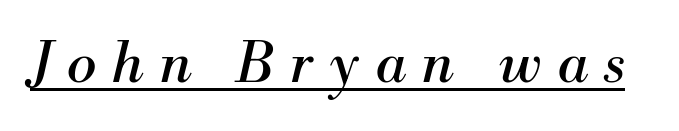
Q: Is the text bold? A: No.
Q: Is the text italic (slanted)? A: Yes, it leans right by about 13 degrees.
Q: Is the typeface a serif or a sans-serif typeface? A: Serif.
Q: Is the text underlined? A: Yes.
Q: Is the spacing between letters normal or unusually wide? A: Unusually wide.
Q: Width (condensed, normal, or wide)? A: Normal.
Q: Stroke contrast? A: Medium.
Q: x-height? A: Small.
Q: Monospaced? A: No.
